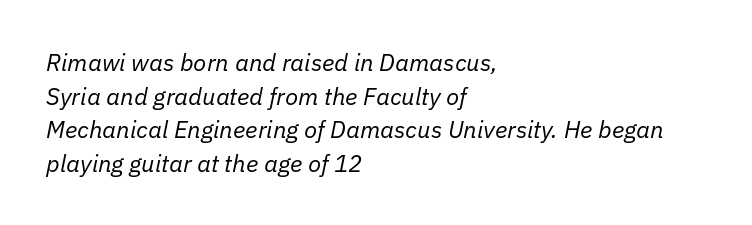
Q: Is the text bold? A: No.
Q: Is the text italic (slanted)? A: Yes, it leans right by about 11 degrees.
Q: Is the text underlined? A: No.
Q: How is the paragraph aligned? A: Left-aligned.
Q: Is the spacing between letters normal or unusually wide? A: Normal.
Q: Is the spacing between lines tight, normal or loose? A: Normal.
